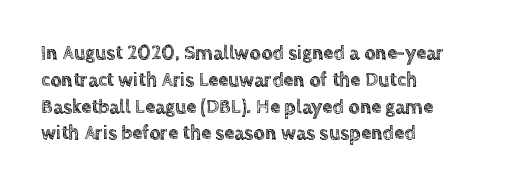
The vertical gap from one line to the next is medium. The letters sit at their default tracking, neither squeezed nor spread. A student would call this left alignment; a typographer would say flush left, rag right. Does the lettering tilt? It doesn't — this is upright.
